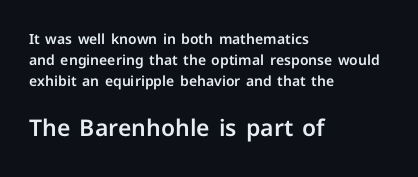
The lettering holds an erect, upright posture throughout. Reading down the block, your eye returns to a fixed left position each line. The leading is moderate, giving the passage an even texture. Each row of text sits above clean, open space. Type size steps up from the first block to the second.
